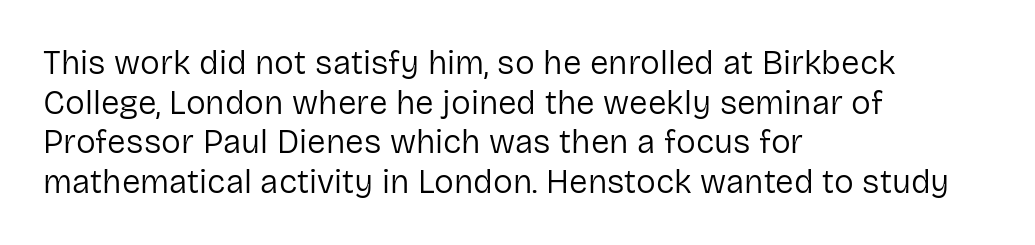
The image shows 33 px regular-weight sans-serif type, upright; set left-aligned, line spacing 1.2x, normal letter spacing, not underlined; low stroke contrast and a medium x-height.
